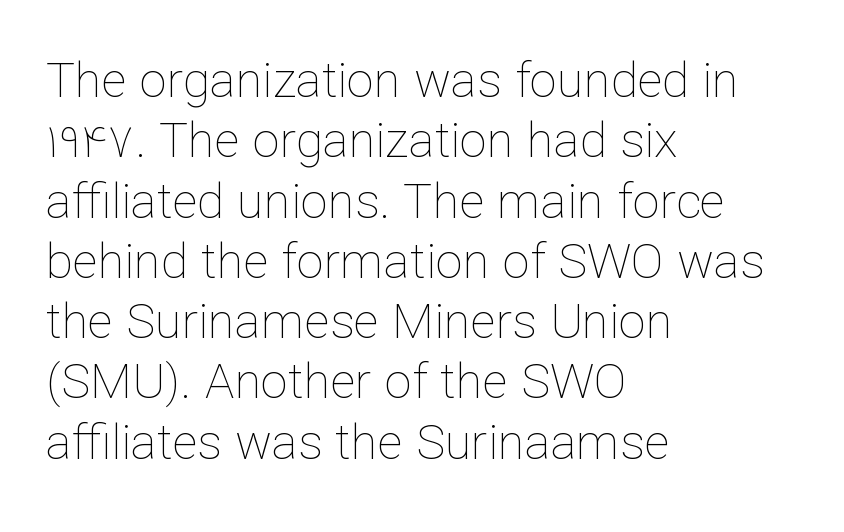
Q: Is the text bold? A: No.
Q: Is the text italic (slanted)? A: No, it is upright.
Q: Is the text underlined? A: No.
Q: How is the paragraph aligned? A: Left-aligned.
Q: Is the spacing between letters normal or unusually wide? A: Normal.
Q: Width (condensed, normal, or wide)? A: Normal.
Q: Stroke contrast? A: Low.
Q: x-height? A: Medium.
Q: Monospaced? A: No.
